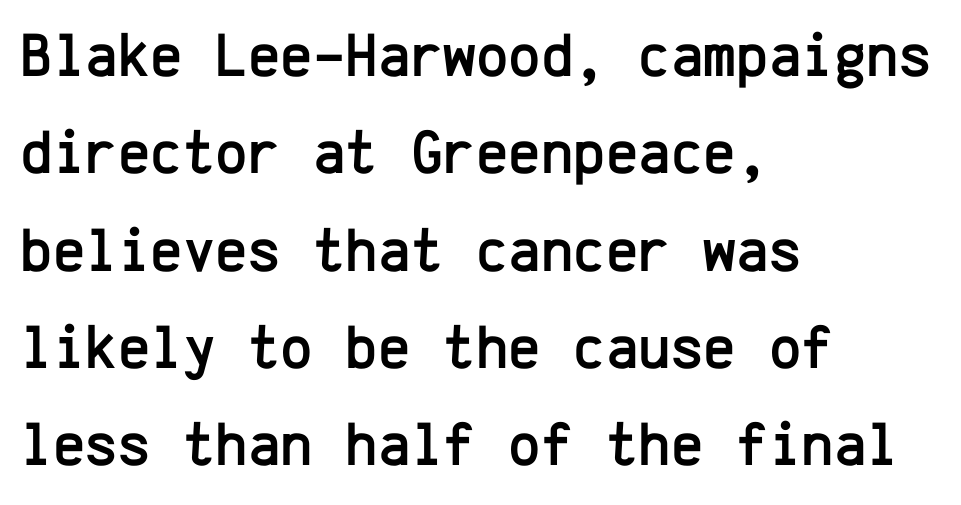
Characters remain perfectly vertical along every line. Observe the ordinary spacing: letters are neighbours, not strangers. The face used here is monospaced, like something from a code editor. The vertical gap from one line to the next is medium. Quick note: underline off.
